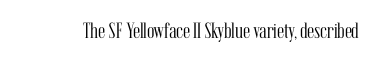
{"italic": "no", "bold": "no", "underline": "no", "letter_spacing": "normal", "letter_spacing_em": 0.0, "glyph_px": 22}
